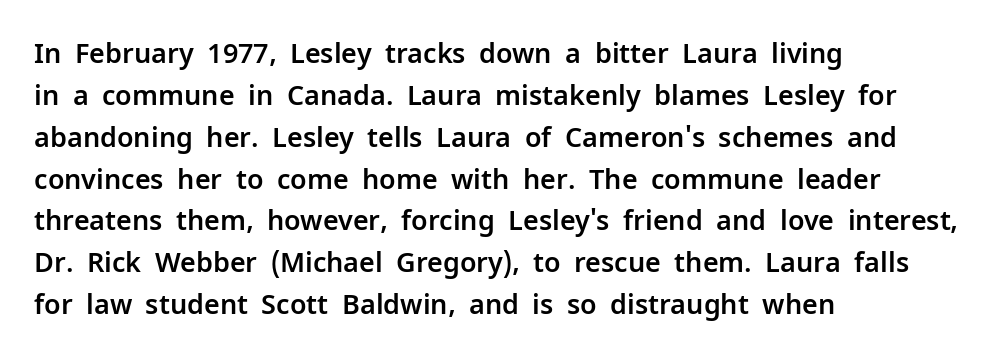
The image shows 27 px text type, upright; set left-aligned, normal line spacing (1.55x), normal letter spacing, not underlined.
